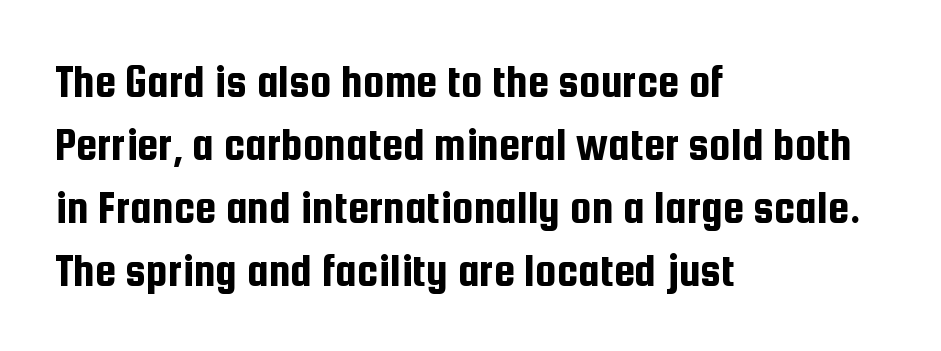
Grotesque or geometric, the face here clearly has no serifs. Regular leading. Observe the ordinary spacing: letters are neighbours, not strangers. The setting favours the left margin, as ordinary paragraphs usually do.
